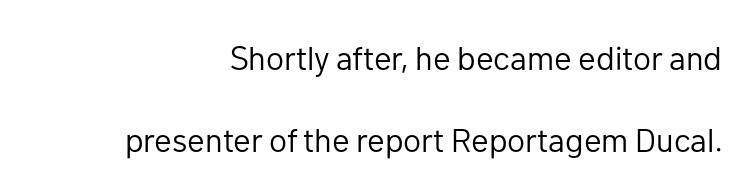
{"serif": "no", "italic": "no", "bold": "no", "weight": "regular", "width": "normal", "stroke_contrast": "low", "x_height": "medium", "monospaced": "no", "underline": "no", "line_spacing": "loose", "line_spacing_ratio": 2.47, "letter_spacing": "normal", "letter_spacing_em": 0.0, "glyph_px": 33}
